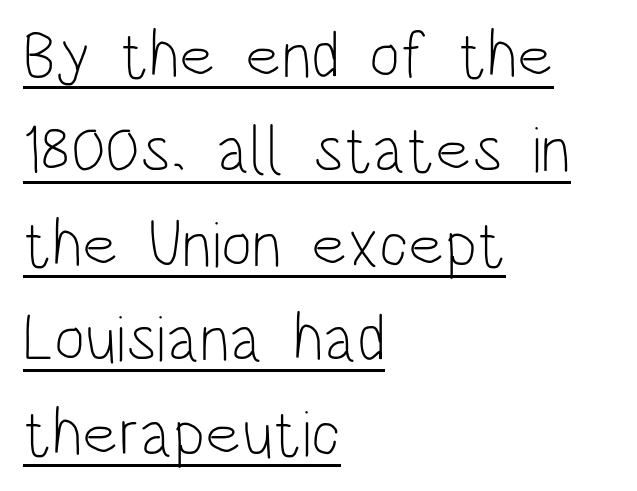
{"serif": "no", "italic": "no", "bold": "no", "weight": "light", "width": "condensed", "stroke_contrast": "low", "x_height": "large", "monospaced": "no", "underline": "yes", "align": "left", "line_spacing": "normal", "line_spacing_ratio": 1.43, "letter_spacing": "normal", "letter_spacing_em": 0.0, "glyph_px": 66}
